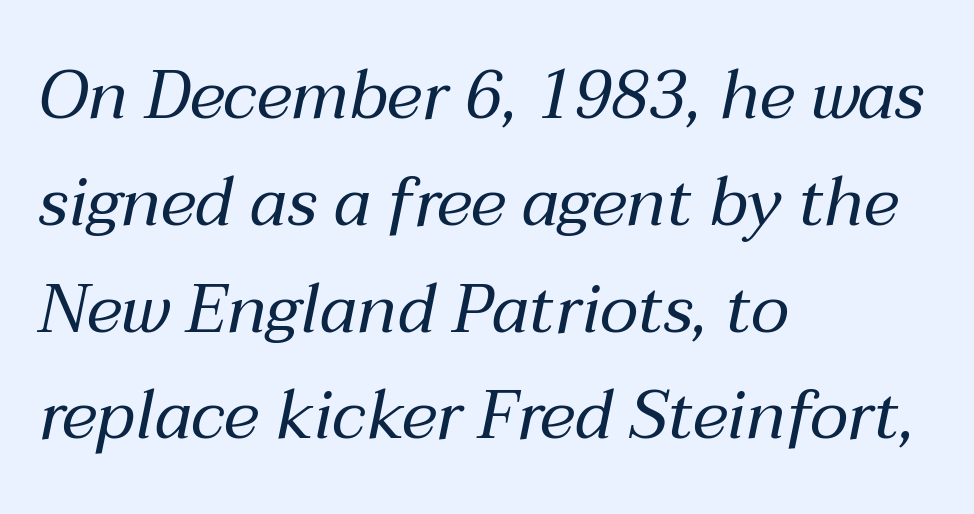
The image shows 68 px regular-weight type, italic (leaning right); set left-aligned, normal line spacing (1.57x), normal letter spacing, not underlined; medium stroke contrast and a medium x-height.
